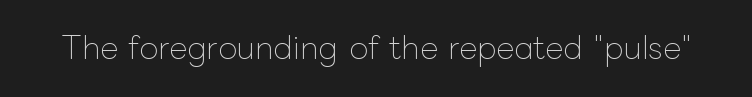
Tall strokes in this sample are plumb rather than angled. Plain, unruled lines of type. No chunkiness to these letters — they're not bold. Looks like regular typesetting: each glyph gets only the width it needs.
